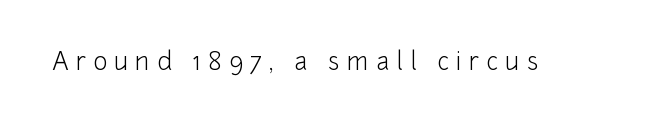
The typesetting does not lean heavy: it is not bold. Is there any slant? The stems are plumb. The foot of each line stays bare and open. A typesetter would call this heavily tracked-out type.
